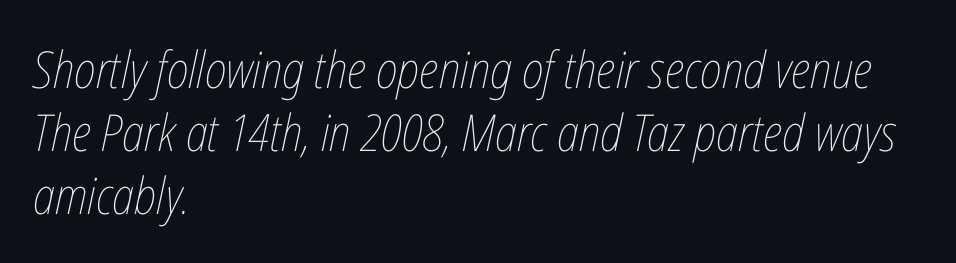
{"italic": "yes", "lean": "right", "slant_degrees": 12, "bold": "no", "weight": "thin", "width": "condensed", "stroke_contrast": "low", "x_height": "medium", "monospaced": "no", "underline": "no", "align": "left", "line_spacing_ratio": 1.24, "letter_spacing": "normal", "letter_spacing_em": 0.0, "glyph_px": 51}
